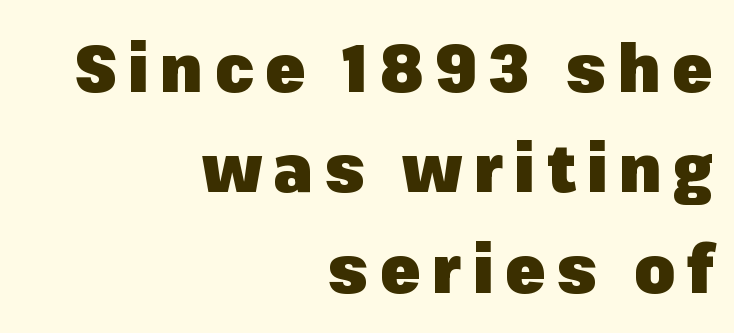
{"serif": "no", "italic": "no", "bold": "yes", "weight": "heavy", "width": "normal", "stroke_contrast": "low", "x_height": "medium", "monospaced": "no", "underline": "no", "align": "right", "line_spacing": "normal", "line_spacing_ratio": 1.52, "glyph_px": 66}
